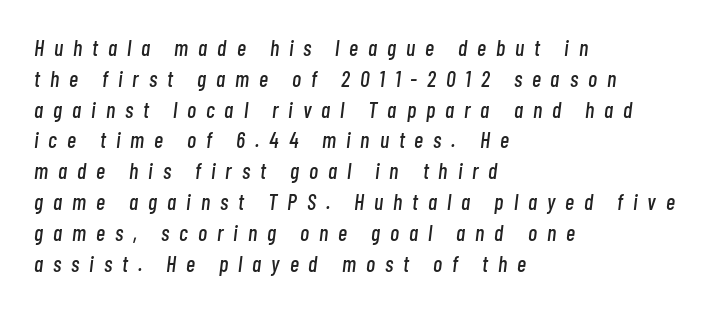
Q: Is the text italic (slanted)? A: Yes, it leans right by about 7 degrees.
Q: Is the text underlined? A: No.
Q: How is the paragraph aligned? A: Left-aligned.
Q: Is the spacing between letters normal or unusually wide? A: Unusually wide.
Q: Is the spacing between lines tight, normal or loose? A: Normal.
